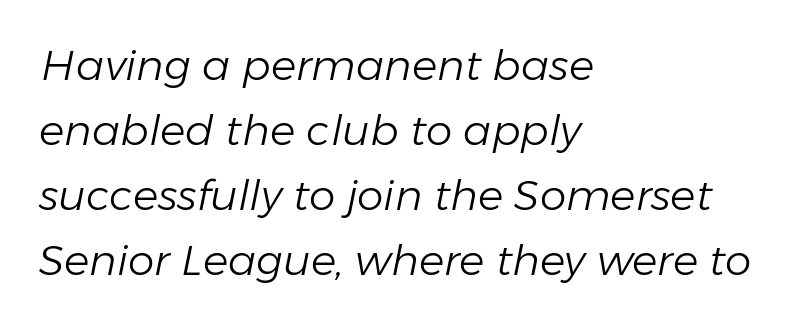
The image shows 42 px light type, italic (leaning right); set left-aligned, normal line spacing (1.55x), normal letter spacing, not underlined; low stroke contrast and a medium x-height.
